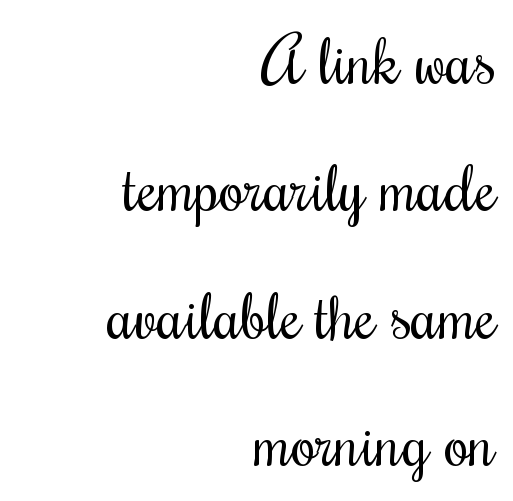
The image shows 65 px regular-weight, condensed serif type; set right-aligned, loose line spacing (1.96x), normal letter spacing, not underlined; medium stroke contrast and a small x-height.
